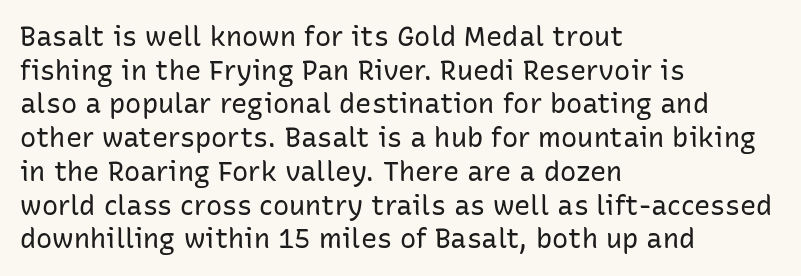
Q: Is the text bold? A: No.
Q: Is the text italic (slanted)? A: No, it is upright.
Q: Is the text underlined? A: No.
Q: How is the paragraph aligned? A: Left-aligned.
Q: Is the spacing between letters normal or unusually wide? A: Normal.
Q: Is the spacing between lines tight, normal or loose? A: Normal.
